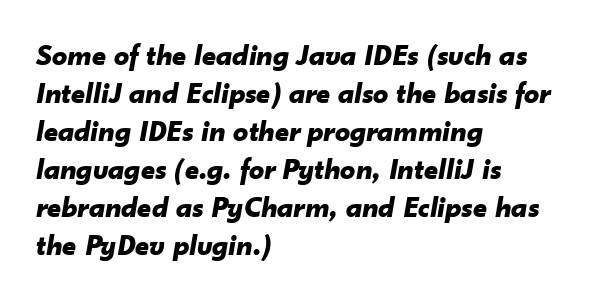
Each glyph is drawn with heavy, bold strokes. Interline gaps are of average width in this sample. Each line starts at the same left margin while the right side varies. These lines keep a tight, regular rhythm from letter to letter.
